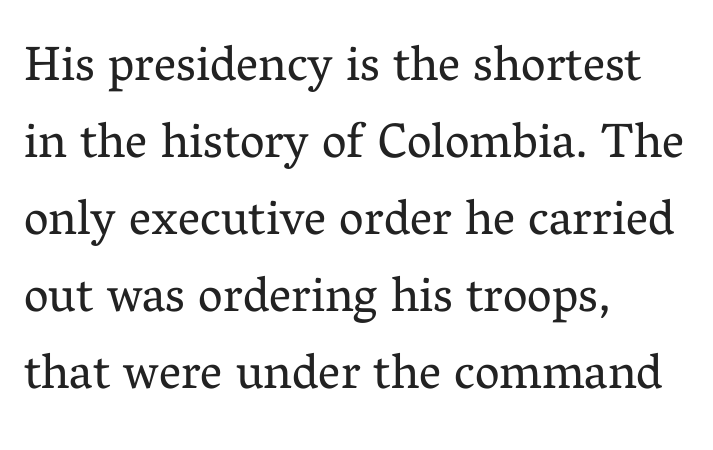
Q: Is the text bold? A: No.
Q: Is the text italic (slanted)? A: No, it is upright.
Q: Is the typeface a serif or a sans-serif typeface? A: Serif.
Q: Is the text underlined? A: No.
Q: How is the paragraph aligned? A: Left-aligned.
Q: Is the spacing between letters normal or unusually wide? A: Normal.
Q: Is the spacing between lines tight, normal or loose? A: Normal.
Q: Width (condensed, normal, or wide)? A: Normal.
Q: Stroke contrast? A: Medium.
Q: x-height? A: Medium.
Q: Monospaced? A: No.
